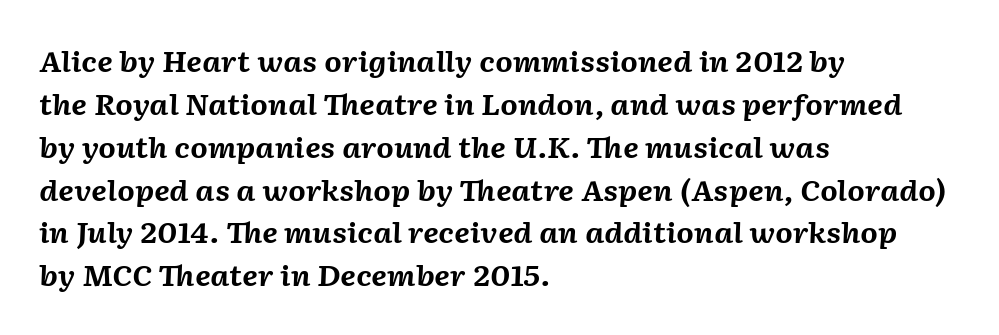
This sample has the flowing, uneven cadence of proportional lettering. The foot of each line stays bare and open. Rendered with sloped, italic letterforms. Short note: letters normally spaced. Which margin do the lines hug? The left one — the right edge is uneven. Notice how descenders clear the ascenders below comfortably — that's standard leading.
